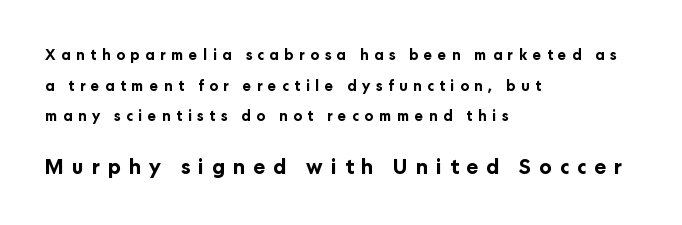
Q: Is the text bold? A: Yes.
Q: Is the text italic (slanted)? A: No, it is upright.
Q: Is the text underlined? A: No.
Q: How is the paragraph aligned? A: Left-aligned.
Q: Is the spacing between letters normal or unusually wide? A: Unusually wide.
Q: Is the spacing between lines tight, normal or loose? A: Loose.
Q: Which block of text is set in a larger size, the first (top) or the second (bottom)? A: The second (bottom) one.
